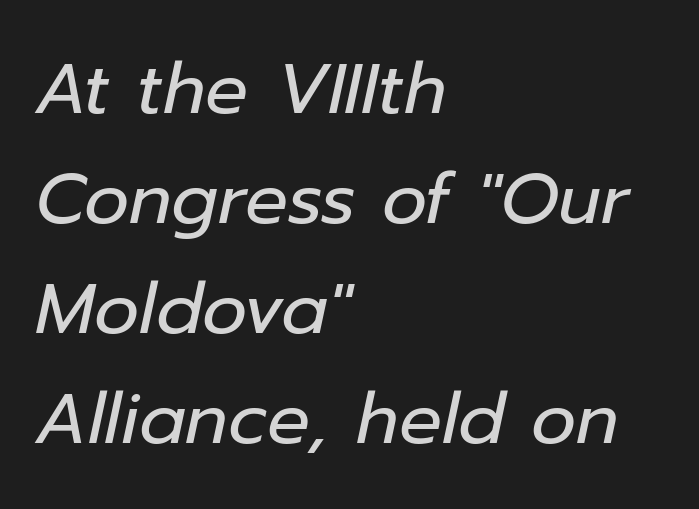
{"italic": "yes", "lean": "right", "slant_degrees": 12, "bold": "no", "weight": "regular", "width": "normal", "stroke_contrast": "low", "x_height": "medium", "monospaced": "no", "underline": "no", "align": "left", "line_spacing": "normal", "line_spacing_ratio": 1.55, "letter_spacing": "normal", "letter_spacing_em": 0.0, "glyph_px": 71}
